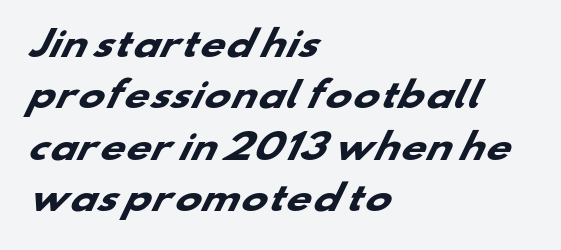
{"serif": "no", "bold": "yes", "weight": "heavy", "width": "wide", "stroke_contrast": "low", "x_height": "small", "monospaced": "no", "underline": "no", "align": "left", "line_spacing": "normal", "line_spacing_ratio": 1.47, "letter_spacing": "normal", "letter_spacing_em": 0.0, "glyph_px": 35}
